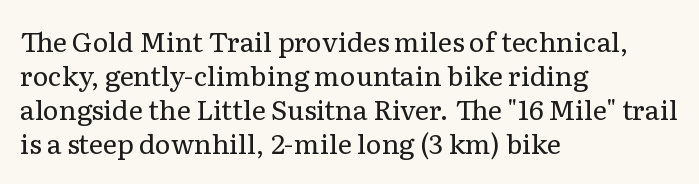
Vertically, the passage feels balanced, rows spaced as you'd expect. The strip under each line holds only bare page. Weight: in the light-to-regular range. Glyph-to-glyph distance matches everyday printed text.
